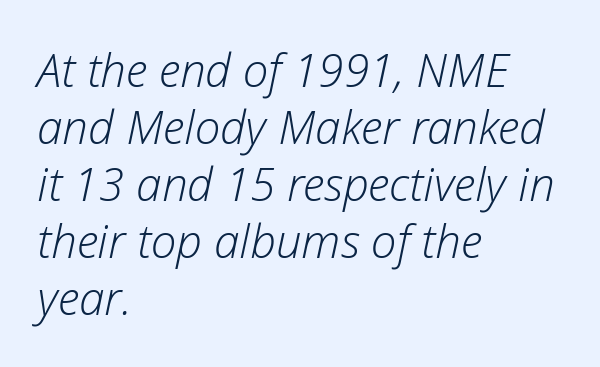
The image shows 46 px light type, italic (leaning right); set left-aligned, line spacing 1.24x, normal letter spacing, not underlined; low stroke contrast and a medium x-height.
